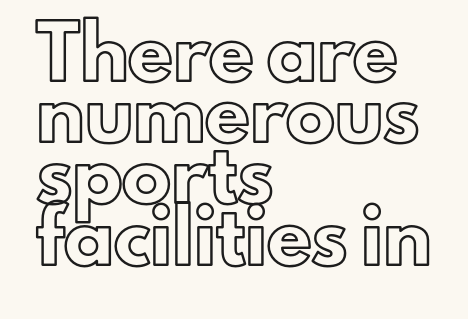
{"italic": "no", "width": "normal", "x_height": "small", "monospaced": "no", "underline": "no", "align": "left", "line_spacing": "normal", "line_spacing_ratio": 1.25, "letter_spacing": "normal", "letter_spacing_em": 0.0, "glyph_px": 49}
